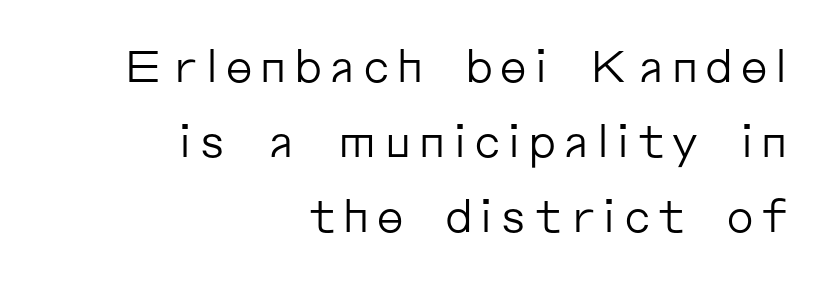
{"serif": "no", "italic": "no", "bold": "no", "weight": "regular", "width": "normal", "stroke_contrast": "low", "x_height": "medium", "monospaced": "no", "underline": "no", "align": "right", "line_spacing": "normal", "line_spacing_ratio": 1.7, "glyph_px": 44}
